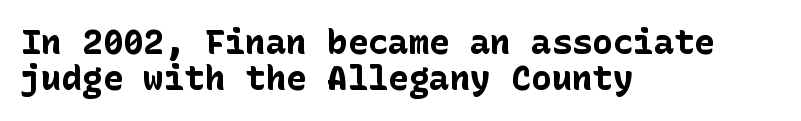
{"serif": "no", "italic": "no", "bold": "yes", "weight": "bold", "width": "normal", "stroke_contrast": "low", "x_height": "medium", "underline": "no", "align": "left", "line_spacing": "tight", "line_spacing_ratio": 1.06, "letter_spacing": "normal", "letter_spacing_em": 0.0, "glyph_px": 34}
